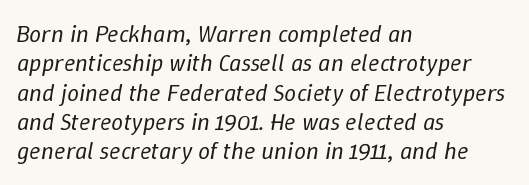
Glyph-to-glyph distance matches everyday printed text. Beneath every word, the page is bare. When letters slant like this, we call the style italic. Caption: face not bold, strokes unweighted.
